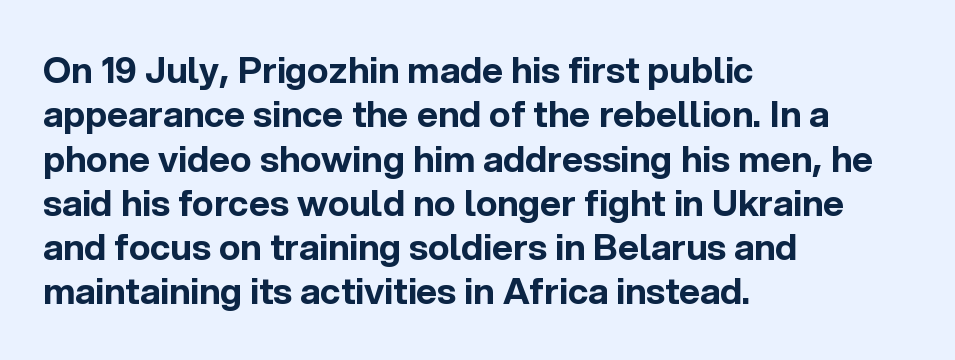
Q: Is the text bold? A: Yes.
Q: Is the text italic (slanted)? A: No, it is upright.
Q: Is the typeface a serif or a sans-serif typeface? A: Sans-serif.
Q: Is the text underlined? A: No.
Q: How is the paragraph aligned? A: Left-aligned.
Q: Is the spacing between letters normal or unusually wide? A: Normal.
Q: Width (condensed, normal, or wide)? A: Normal.
Q: x-height? A: Medium.
Q: Monospaced? A: No.
